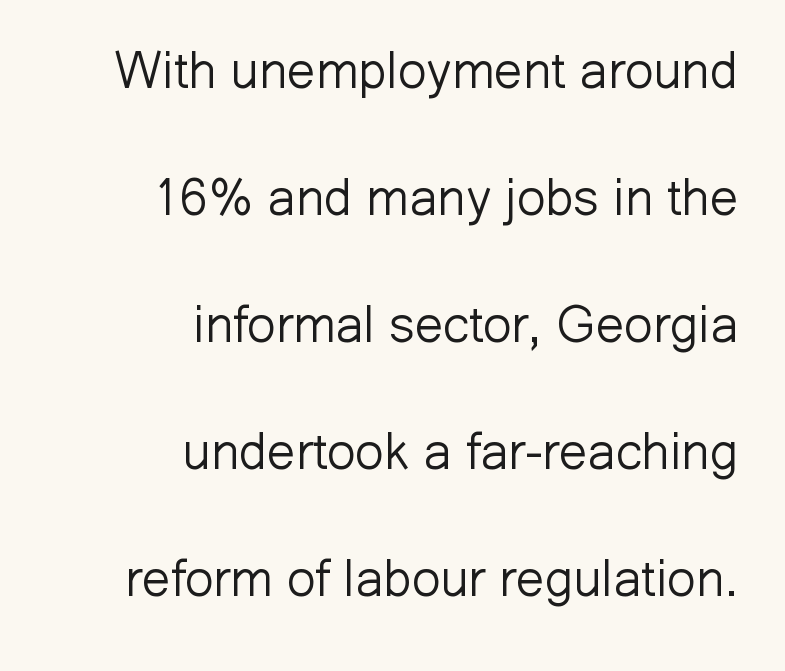
{"serif": "no", "italic": "no", "bold": "no", "weight": "light", "width": "normal", "stroke_contrast": "low", "x_height": "medium", "monospaced": "no", "underline": "no", "align": "right", "line_spacing": "loose", "line_spacing_ratio": 2.49, "letter_spacing": "normal", "letter_spacing_em": 0.0, "glyph_px": 51}
